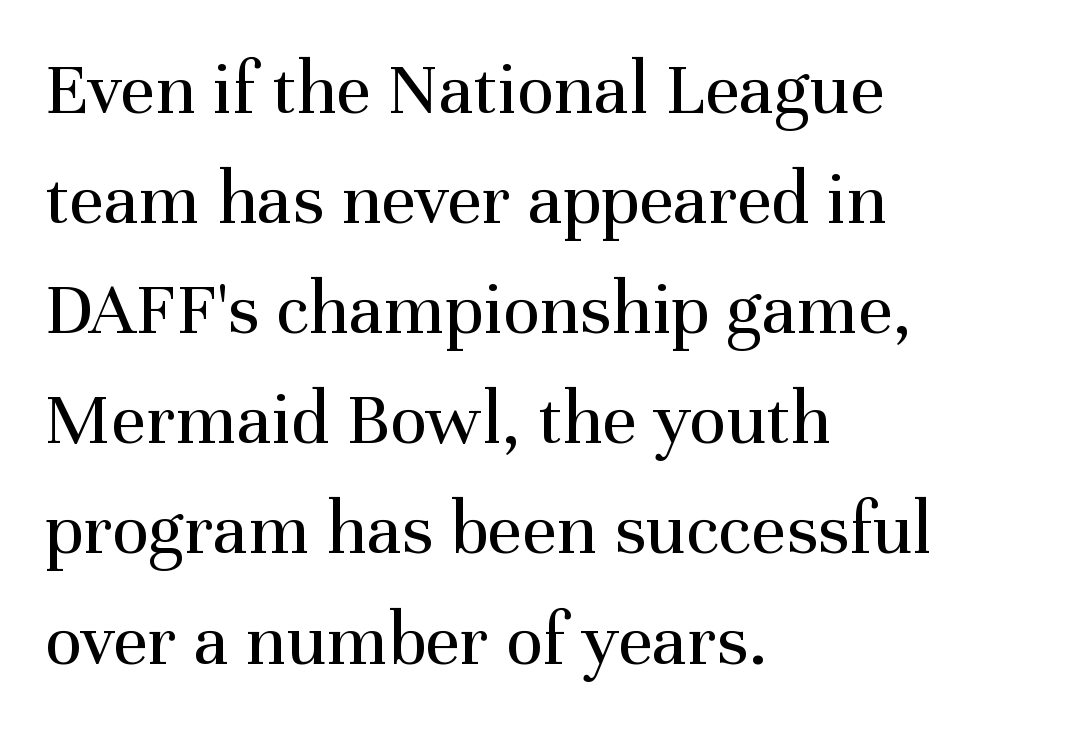
{"serif": "yes", "italic": "no", "bold": "no", "weight": "regular", "width": "normal", "stroke_contrast": "medium", "x_height": "medium", "monospaced": "no", "underline": "no", "align": "left", "line_spacing": "normal", "line_spacing_ratio": 1.43, "letter_spacing": "normal", "letter_spacing_em": 0.0, "glyph_px": 77}
